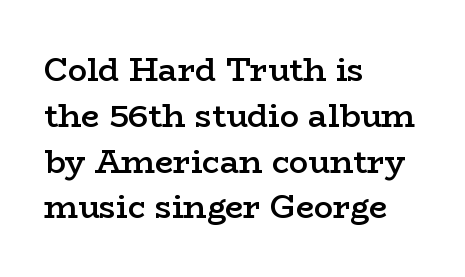
Q: Is the text bold? A: Semi-bold.
Q: Is the text italic (slanted)? A: No, it is upright.
Q: Is the typeface a serif or a sans-serif typeface? A: Serif.
Q: Is the text underlined? A: No.
Q: How is the paragraph aligned? A: Left-aligned.
Q: Is the spacing between letters normal or unusually wide? A: Normal.
Q: Is the spacing between lines tight, normal or loose? A: Normal.
Q: Width (condensed, normal, or wide)? A: Wide.
Q: Stroke contrast? A: Low.
Q: x-height? A: Medium.
Q: Monospaced? A: No.
